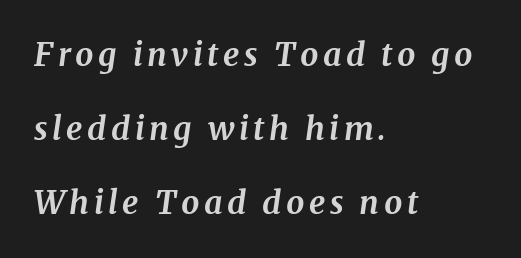
Bare-footed words on every line. Does the copy run flush right? No — it runs flush left. Students, observe: this is what heavily led, spacious text looks like. Classification — serif.
